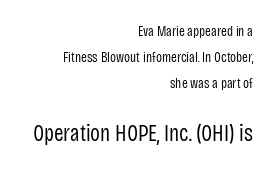
Rendered with straight, roman letterforms. The specimen omits any rule beneath the text block's lines. The more generous point size was reserved for the lower chunk. On a weight scale, this lands at 450 or below.
